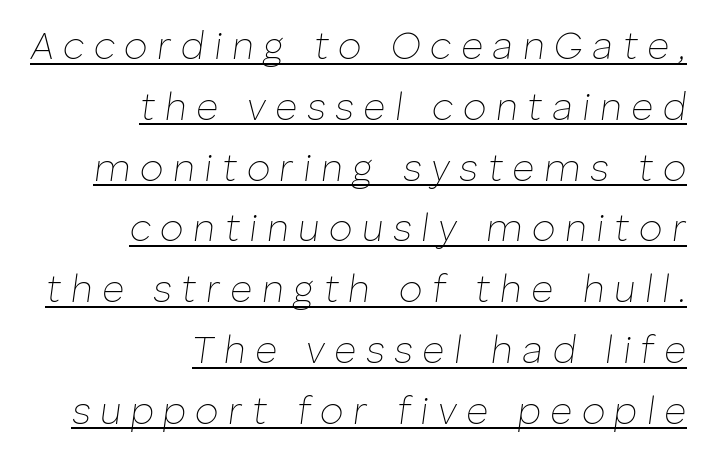
The letters are spread apart with noticeably loose tracking. The cut favours lightness, reaching ordinary text weight at its darkest. Emphasis is given by a line drawn under the lettering. The setting favours the right margin, as signatures and pull-quotes sometimes do.
